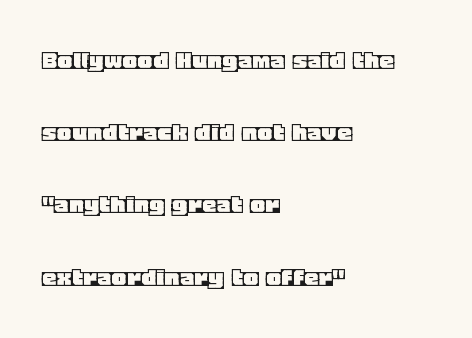
Characters remain perfectly vertical along every line. Here the designer chose a conventional face with non-uniform glyph widths. Anything drawn beneath the words? Only blank space. Short note: letters normally spaced.
